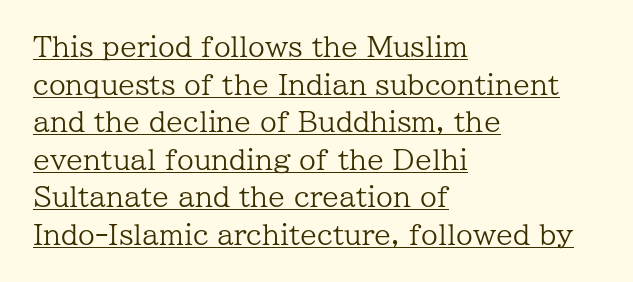
Does extra space separate the letters? No, they use regular spacing. Posture: vertical. The paragraph has a hard left edge and a soft right edge. Each line of the rendering has a horizontal stroke beneath the glyphs. Compared with a typical body face, this is equally light or lighter still. The space between consecutive lines is moderate.
